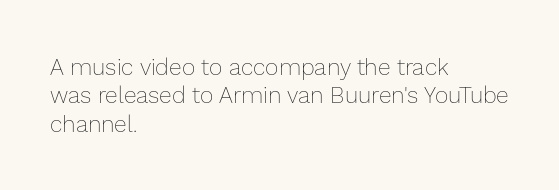
The image shows 23 px text type, upright; set left-aligned, line spacing 1.23x, normal letter spacing, not underlined.
